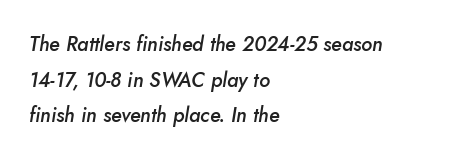
{"italic": "yes", "lean": "right", "slant_degrees": 5, "bold": "semi", "underline": "no", "align": "left", "line_spacing_ratio": 1.78, "letter_spacing": "normal", "letter_spacing_em": 0.0, "glyph_px": 20}
